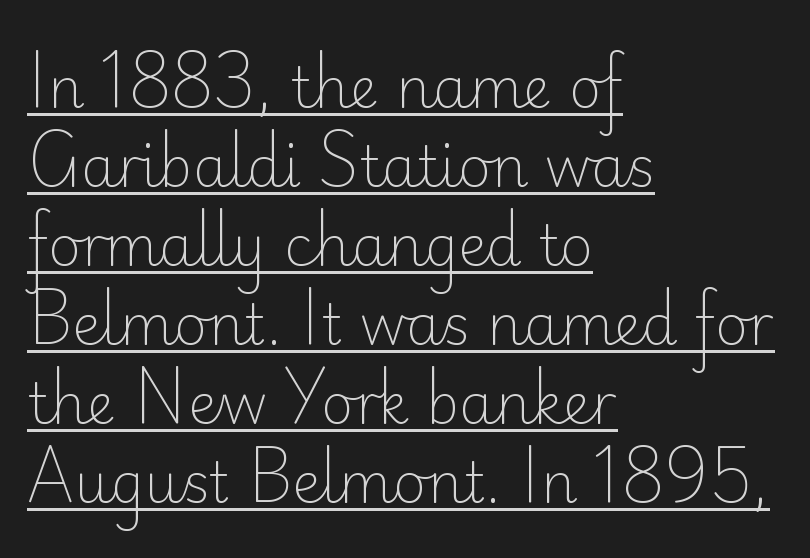
{"serif": "no", "italic": "no", "bold": "no", "weight": "light", "width": "normal", "stroke_contrast": "low", "x_height": "small", "monospaced": "no", "underline": "yes", "align": "left", "line_spacing": "normal", "line_spacing_ratio": 1.41, "letter_spacing": "normal", "letter_spacing_em": 0.0, "glyph_px": 56}
